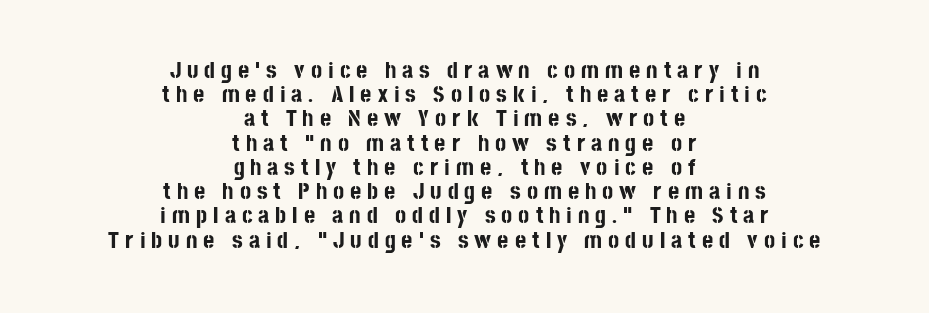
Its strokes are broad and dark, the hallmark of bold type. The paragraph shown floats in the horizontal middle. The line texture is sparse and dotted thanks to wide tracking. Nobody drew a line under any word here. If you measured baseline to baseline, you'd find a short distance. This is roman type, the default non-slanted kind.
